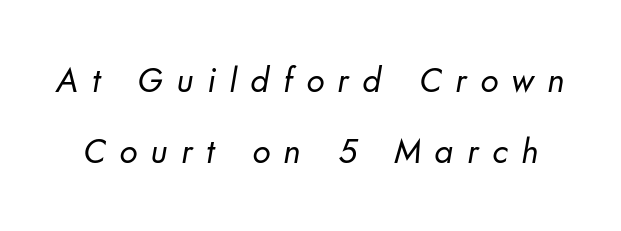
Is this a sans? Yes — the strokes have no serifs. The horizontal fit of the characters is loose and conspicuously gappy. The rendering uses natural spacing where letterforms have individual widths. The weight would be labelled regular, book, light, or lighter still. If you measured baseline to baseline, you'd find a long distance.
